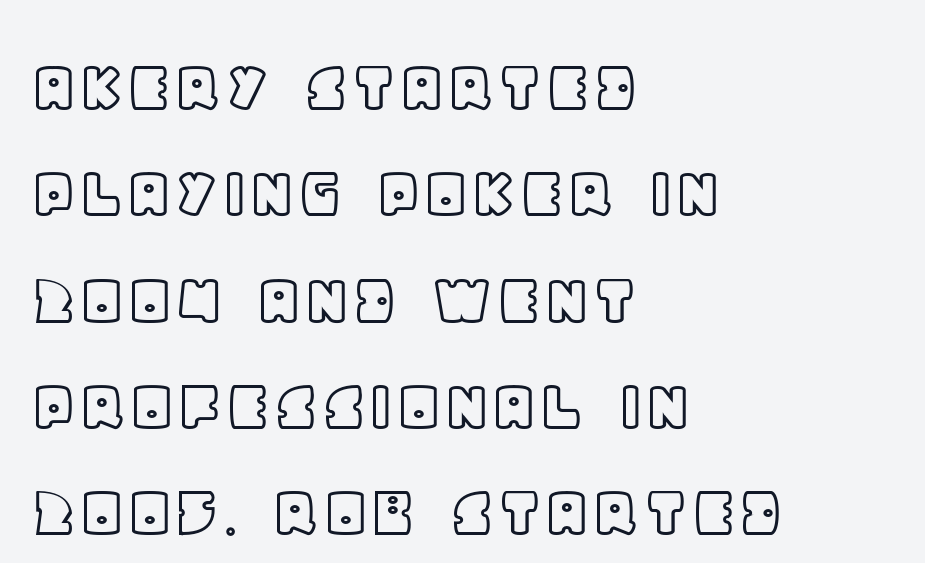
{"italic": "no", "width": "normal", "x_height": "large", "monospaced": "no", "underline": "no", "align": "left", "line_spacing": "normal", "line_spacing_ratio": 1.38, "letter_spacing": "normal", "letter_spacing_em": 0.0, "glyph_px": 77}
